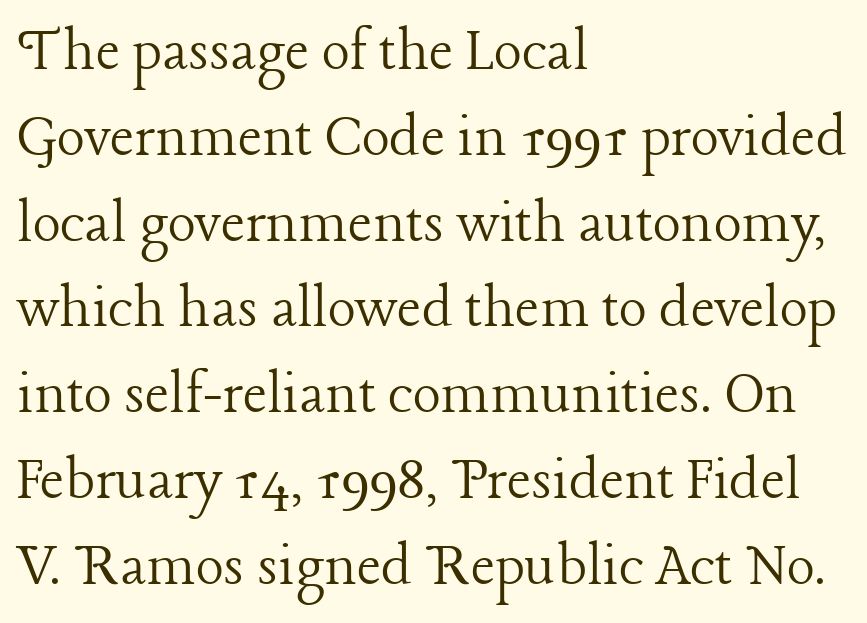
{"serif": "yes", "italic": "no", "bold": "no", "weight": "light", "width": "normal", "stroke_contrast": "low", "x_height": "medium", "monospaced": "no", "underline": "no", "align": "left", "line_spacing": "normal", "line_spacing_ratio": 1.3, "letter_spacing": "normal", "letter_spacing_em": 0.0, "glyph_px": 66}
